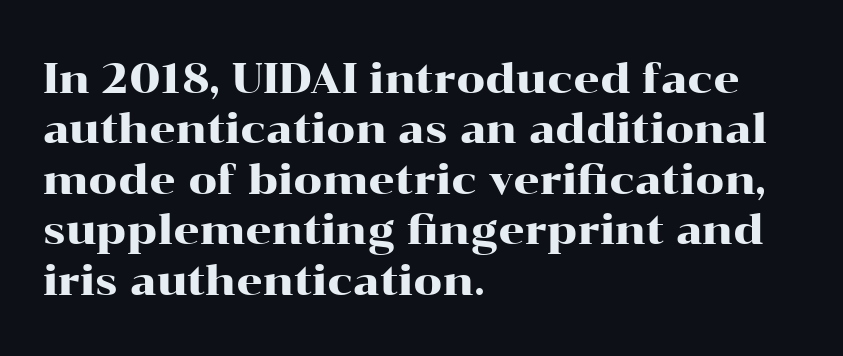
The image shows 41 px wide serif type, upright; set left-aligned, line spacing 1.23x, normal letter spacing, not underlined; high stroke contrast and a medium x-height.
